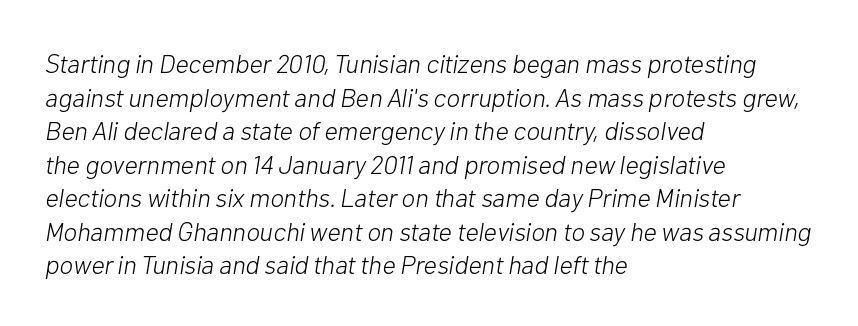
The image shows 26 px text type, italic (leaning right); set left-aligned, normal line spacing (1.29x), normal letter spacing, not underlined.
